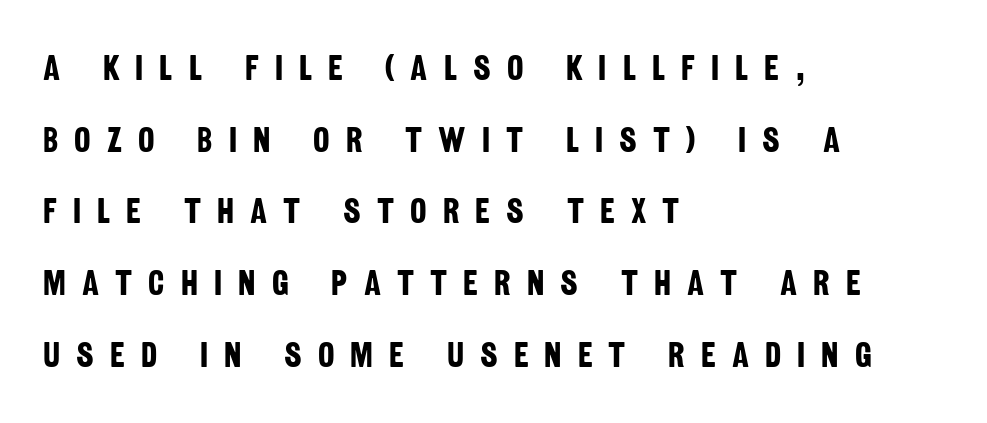
{"serif": "no", "bold": "yes", "weight": "bold", "width": "condensed", "stroke_contrast": "low", "x_height": "large", "monospaced": "no", "underline": "no", "align": "left", "line_spacing": "loose", "line_spacing_ratio": 2.05, "letter_spacing": "wide", "letter_spacing_em": 0.46, "glyph_px": 35}
